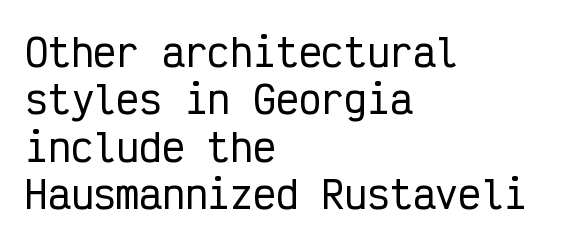
The image shows 38 px condensed sans-serif type, upright, monospaced; set left-aligned, normal line spacing (1.25x), normal letter spacing, not underlined; low stroke contrast and a medium x-height.
